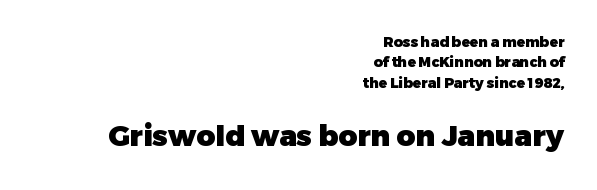
The image shows 29 px heavy sans-serif type, upright; set right-aligned, normal line spacing (1.45x), normal letter spacing, not underlined; the second (bottom) block is 2.07x larger; low stroke contrast and a medium x-height.
